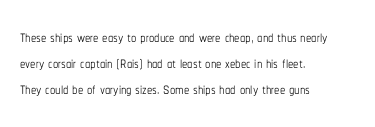
{"italic": "no", "bold": "no", "underline": "no", "align": "left", "line_spacing_ratio": 1.23, "letter_spacing": "normal", "letter_spacing_em": 0.0, "glyph_px": 21}
